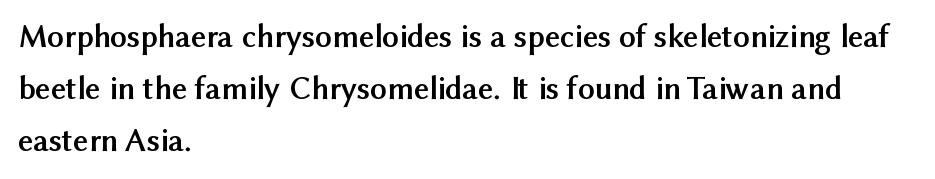
The leading is moderate, giving the passage an even texture. Does extra space separate the letters? No, they use regular spacing. Notice how the stems are strictly vertical — no italics here. Where is the straight margin? On the left. You could not count columns in this text — the font is proportionally spaced.
